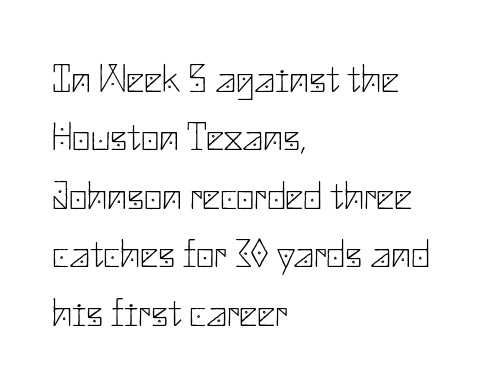
The image shows 40 px thin sans-serif type, upright; set left-aligned, normal line spacing (1.46x), normal letter spacing, not underlined; low stroke contrast and a small x-height.
